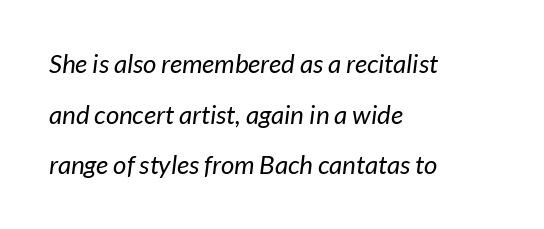
{"bold": "no", "underline": "no", "align": "left", "line_spacing": "loose", "line_spacing_ratio": 1.95, "letter_spacing": "normal", "letter_spacing_em": 0.0, "glyph_px": 26}
